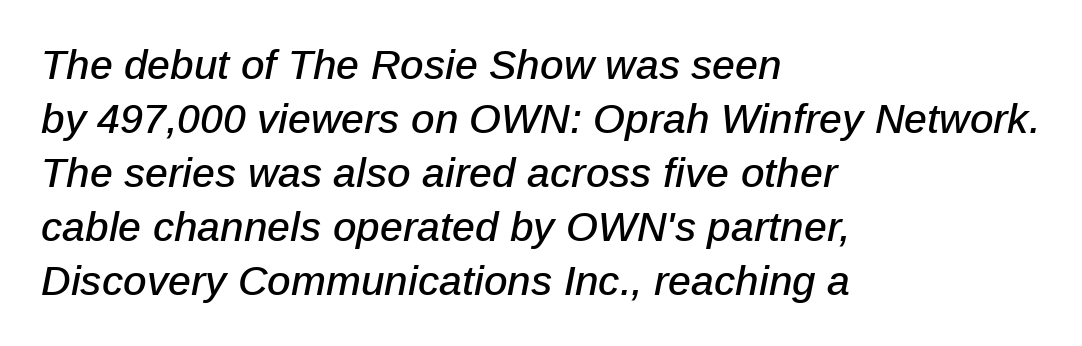
Q: Is the text italic (slanted)? A: Yes, it leans right by about 12 degrees.
Q: Is the text underlined? A: No.
Q: How is the paragraph aligned? A: Left-aligned.
Q: Is the spacing between letters normal or unusually wide? A: Normal.
Q: Is the spacing between lines tight, normal or loose? A: Normal.
Q: Width (condensed, normal, or wide)? A: Normal.
Q: Stroke contrast? A: Low.
Q: x-height? A: Medium.
Q: Monospaced? A: No.
